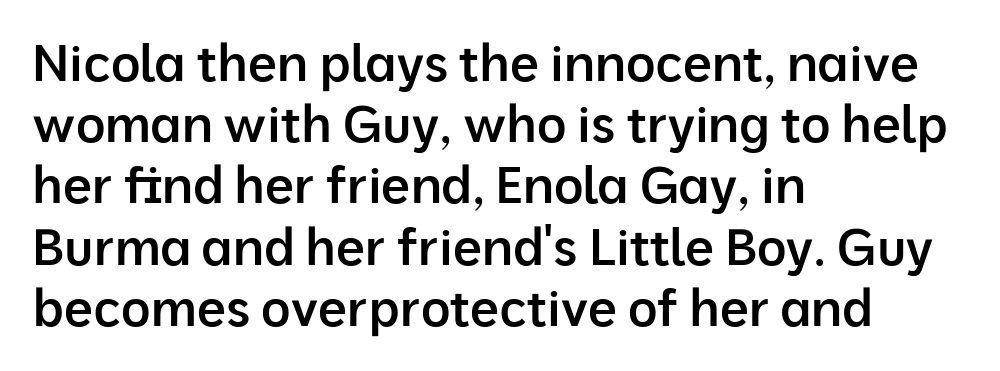
Q: Is the text bold? A: Semi-bold.
Q: Is the text italic (slanted)? A: No, it is upright.
Q: Is the typeface a serif or a sans-serif typeface? A: Sans-serif.
Q: Is the text underlined? A: No.
Q: How is the paragraph aligned? A: Left-aligned.
Q: Is the spacing between letters normal or unusually wide? A: Normal.
Q: Width (condensed, normal, or wide)? A: Normal.
Q: Stroke contrast? A: Low.
Q: x-height? A: Medium.
Q: Monospaced? A: No.
